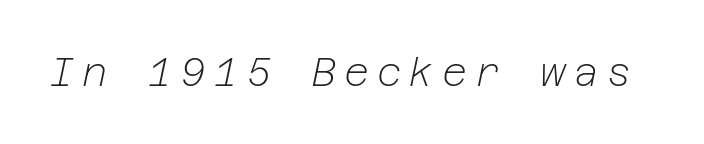
Q: Is the text bold? A: No.
Q: Is the text italic (slanted)? A: Yes, it leans right by about 12 degrees.
Q: Is the text underlined? A: No.
Q: Width (condensed, normal, or wide)? A: Normal.
Q: Stroke contrast? A: Low.
Q: x-height? A: Medium.
